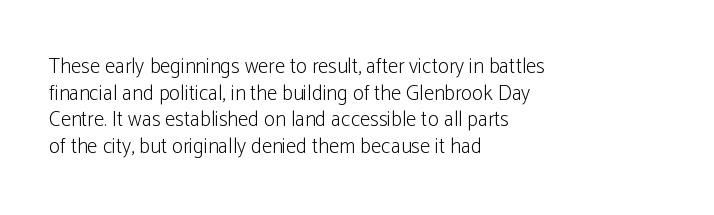
The image shows 21 px text type, upright; set left-aligned, normal line spacing (1.27x), normal letter spacing, not underlined.
